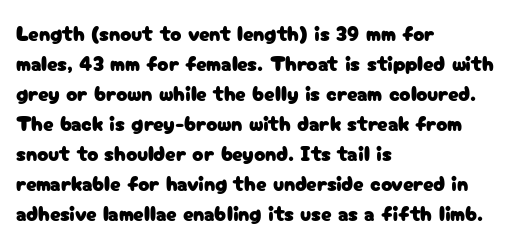
The gaps between neighbouring characters are ordinary and unremarkable. This rendering uses left alignment, leaving the right contour irregular. Horizontal bands of white between lines are of average thickness. The strip under each line holds only bare page. It's the straight-up-and-down kind of type.
